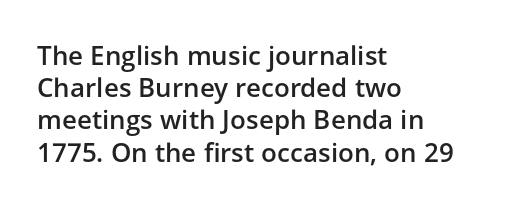
Q: Is the text bold? A: Semi-bold.
Q: Is the text italic (slanted)? A: No, it is upright.
Q: Is the text underlined? A: No.
Q: How is the paragraph aligned? A: Left-aligned.
Q: Is the spacing between letters normal or unusually wide? A: Normal.
